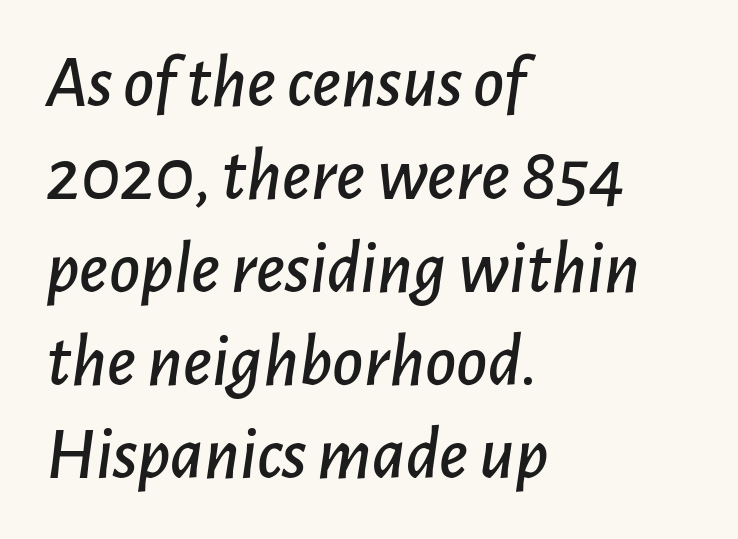
The image shows 75 px text type, italic (leaning right); set left-aligned, line spacing 1.24x, normal letter spacing, not underlined; low stroke contrast and a medium x-height.
